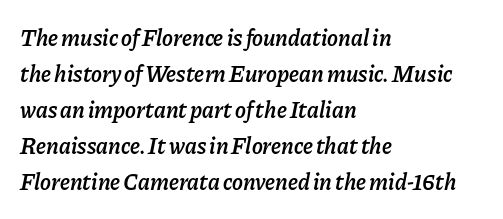
The image shows 23 px text type, italic (leaning right); set left-aligned, normal line spacing (1.57x), normal letter spacing, not underlined.
